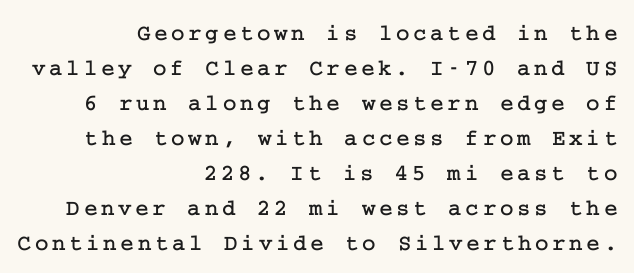
Q: Is the text italic (slanted)? A: No, it is upright.
Q: Is the text underlined? A: No.
Q: How is the paragraph aligned? A: Right-aligned.
Q: Is the spacing between lines tight, normal or loose? A: Normal.
